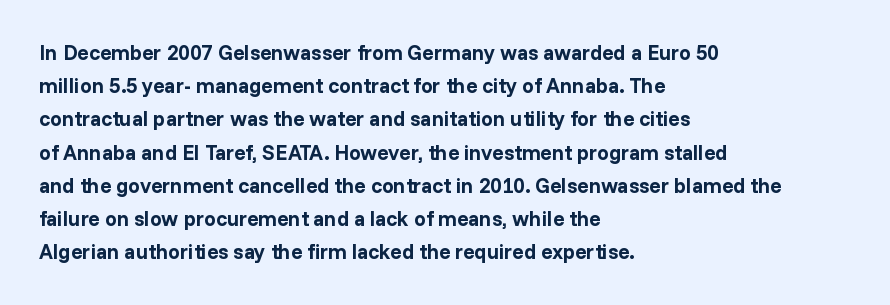
{"italic": "no", "bold": "yes", "underline": "no", "align": "left", "line_spacing": "normal", "line_spacing_ratio": 1.58, "letter_spacing": "normal", "letter_spacing_em": 0.0, "glyph_px": 21}
